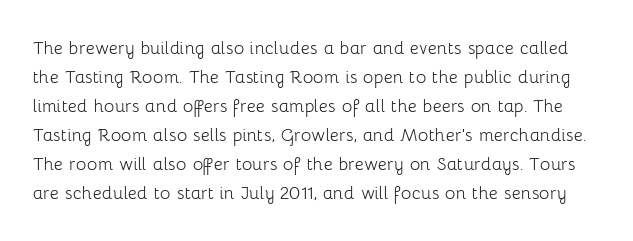
The image shows 22 px text type, upright; set normal line spacing (1.32x), normal letter spacing, not underlined.
